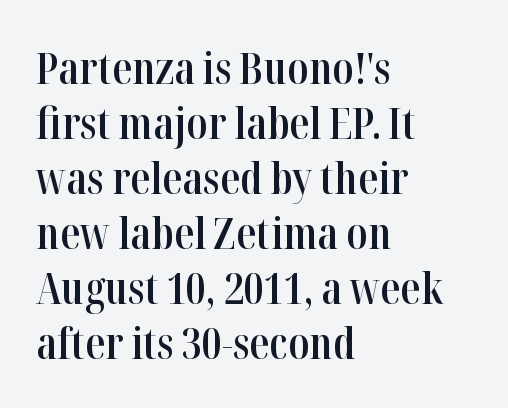
The image shows 44 px semibold, condensed serif type, upright; set left-aligned, normal line spacing (1.25x), normal letter spacing, not underlined; high stroke contrast and a medium x-height.
